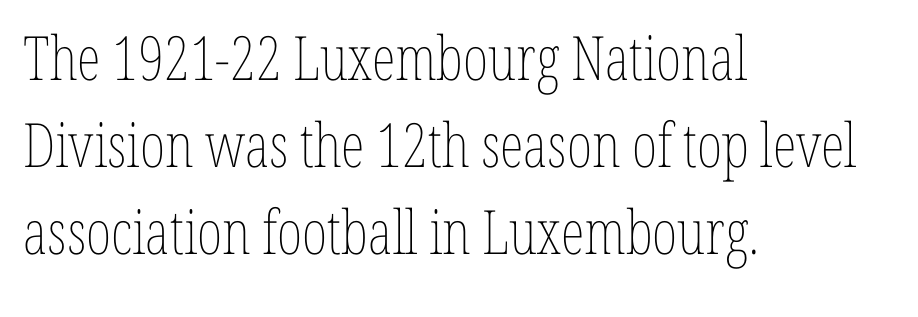
Bold? No — there's no thickening of the strokes. The foot of each line stays bare and open. One glance says typical: line gaps are just what's usual. Proportional: the letters do not fall into vertical columns. Posture: upright roman.
